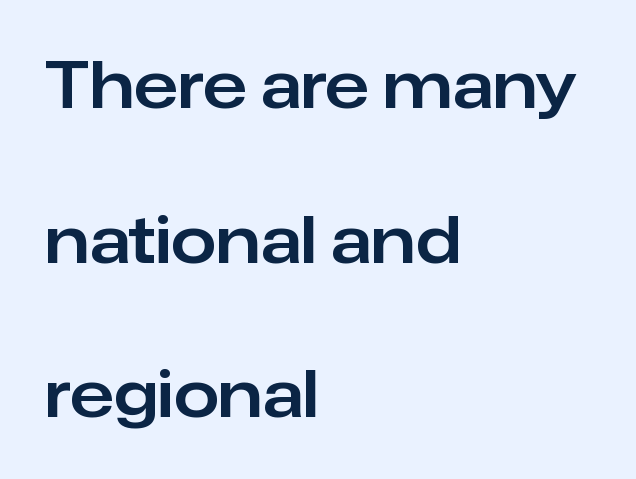
Rendered with straight, roman letterforms. A typesetter would call this proportional, since set widths differ per character. Observe the ordinary spacing: letters are neighbours, not strangers. Plain, unruled lines of type. In terms of leading, this rendering errs on the spacious side. The typesetter chose a ragged-right arrangement here.
